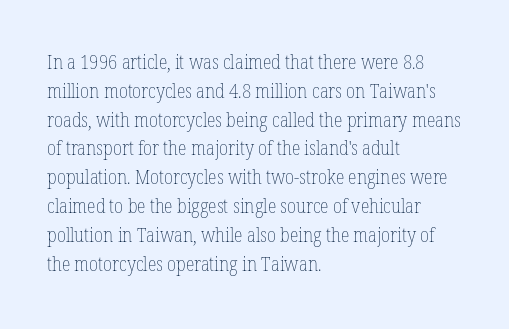
Q: Is the text bold? A: No.
Q: Is the text italic (slanted)? A: No, it is upright.
Q: Is the text underlined? A: No.
Q: How is the paragraph aligned? A: Left-aligned.
Q: Is the spacing between letters normal or unusually wide? A: Normal.
Q: Is the spacing between lines tight, normal or loose? A: Normal.
